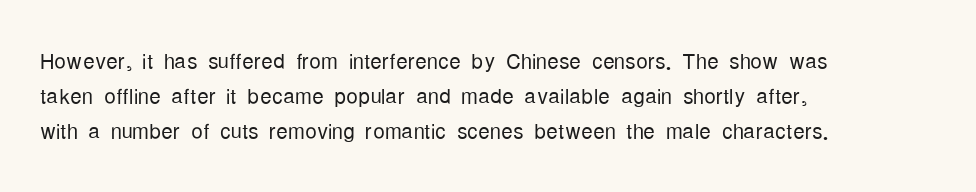
{"serif": "no", "italic": "no", "bold": "no", "weight": "light", "width": "condensed", "stroke_contrast": "low", "x_height": "medium", "monospaced": "no", "underline": "no", "align": "left", "line_spacing_ratio": 1.21, "letter_spacing": "normal", "letter_spacing_em": 0.0, "glyph_px": 29}
